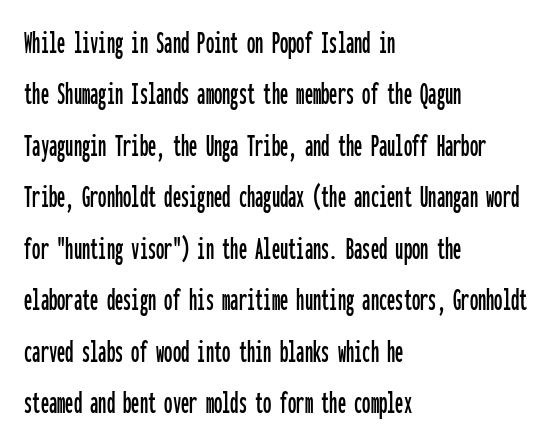
You could count columns in this text — the font is strictly monospaced. This block has exactly the height ordinary leading produces. Posture: straight, roman, zero tilt. The text was rendered using a sans face with plain stroke endings.
